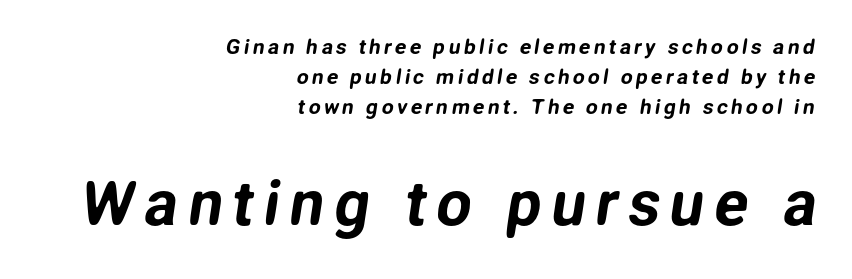
Q: Is the typeface a serif or a sans-serif typeface? A: Sans-serif.
Q: Is the text underlined? A: No.
Q: How is the paragraph aligned? A: Right-aligned.
Q: Is the spacing between lines tight, normal or loose? A: Normal.
Q: Which block of text is set in a larger size, the first (top) or the second (bottom)? A: The second (bottom) one.
Q: Width (condensed, normal, or wide)? A: Normal.
Q: Stroke contrast? A: Low.
Q: x-height? A: Medium.
Q: Monospaced? A: No.
